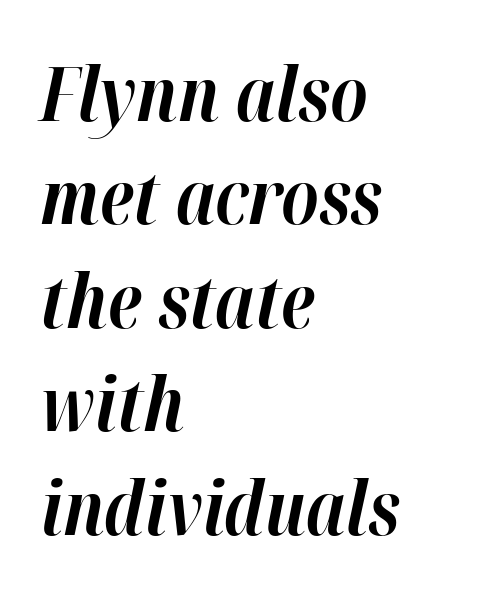
Q: Is the text bold? A: Yes.
Q: Is the text italic (slanted)? A: Yes, it leans right by about 12 degrees.
Q: Is the text underlined? A: No.
Q: How is the paragraph aligned? A: Left-aligned.
Q: Is the spacing between letters normal or unusually wide? A: Normal.
Q: Is the spacing between lines tight, normal or loose? A: Normal.
Q: Width (condensed, normal, or wide)? A: Normal.
Q: Stroke contrast? A: High.
Q: x-height? A: Medium.
Q: Monospaced? A: No.
